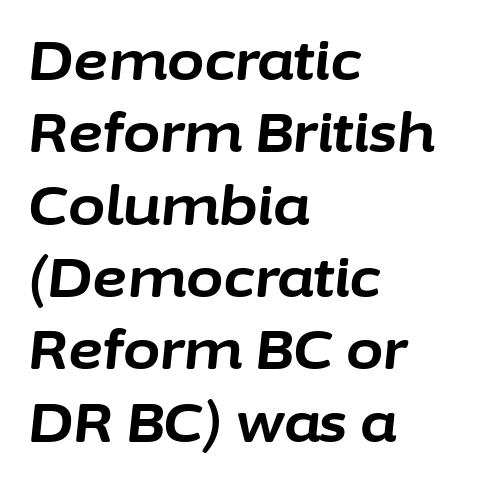
Q: Is the text bold? A: Yes.
Q: Is the text italic (slanted)? A: Yes, it leans right by about 6 degrees.
Q: Is the text underlined? A: No.
Q: How is the paragraph aligned? A: Left-aligned.
Q: Is the spacing between letters normal or unusually wide? A: Normal.
Q: Is the spacing between lines tight, normal or loose? A: Normal.
Q: Width (condensed, normal, or wide)? A: Normal.
Q: Stroke contrast? A: Low.
Q: x-height? A: Medium.
Q: Monospaced? A: No.
